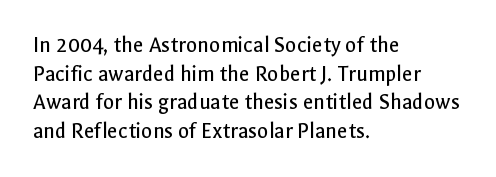
Q: Is the text bold? A: No.
Q: Is the text italic (slanted)? A: No, it is upright.
Q: Is the text underlined? A: No.
Q: How is the paragraph aligned? A: Left-aligned.
Q: Is the spacing between letters normal or unusually wide? A: Normal.
